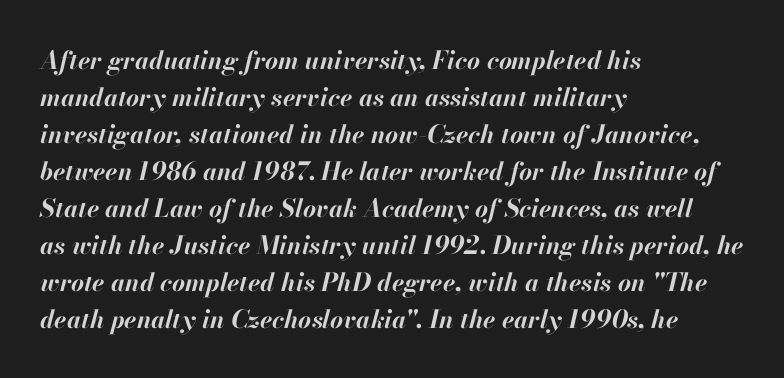
Q: Is the text bold? A: Yes.
Q: Is the text italic (slanted)? A: Yes, it leans right by about 13 degrees.
Q: Is the text underlined? A: No.
Q: How is the paragraph aligned? A: Left-aligned.
Q: Is the spacing between letters normal or unusually wide? A: Normal.
Q: Is the spacing between lines tight, normal or loose? A: Normal.
